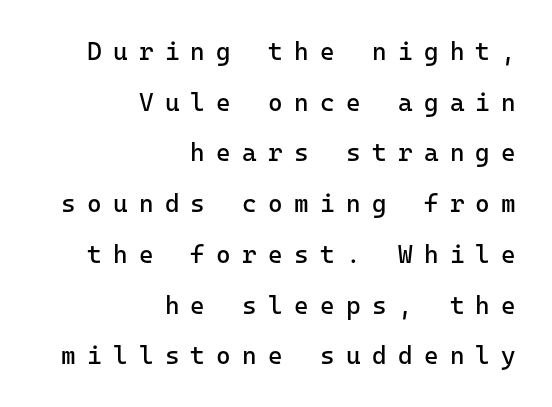
Q: Is the text bold? A: No.
Q: Is the text italic (slanted)? A: No, it is upright.
Q: Is the text underlined? A: No.
Q: How is the paragraph aligned? A: Right-aligned.
Q: Is the spacing between letters normal or unusually wide? A: Unusually wide.
Q: Is the spacing between lines tight, normal or loose? A: Loose.
